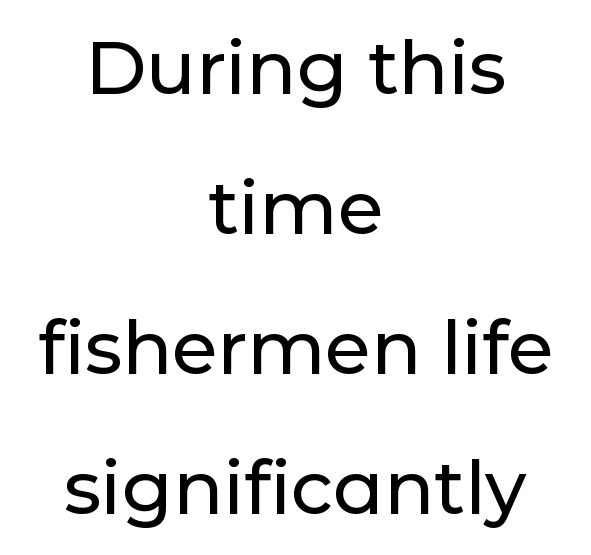
The image shows 74 px sans-serif type, upright; set centered, line spacing 1.89x, normal letter spacing, not underlined; low stroke contrast and a medium x-height.
